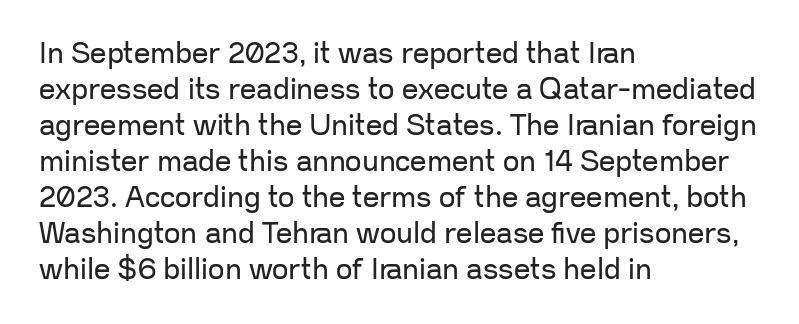
The rendering uses natural spacing where letterforms have individual widths. Any mark beneath the type? The region is blank. Which margin do the lines hug? The left one — the right edge is uneven. You can tell it's not italic because the verticals are truly vertical. These lines are composed in type without serifs.
